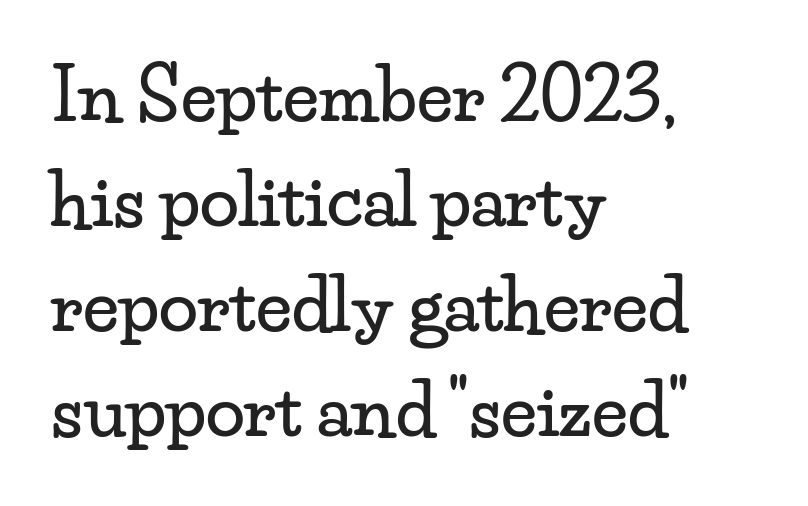
Q: Is the text italic (slanted)? A: No, it is upright.
Q: Is the typeface a serif or a sans-serif typeface? A: Serif.
Q: Is the text underlined? A: No.
Q: How is the paragraph aligned? A: Left-aligned.
Q: Is the spacing between letters normal or unusually wide? A: Normal.
Q: Is the spacing between lines tight, normal or loose? A: Normal.
Q: Width (condensed, normal, or wide)? A: Wide.
Q: Stroke contrast? A: Low.
Q: x-height? A: Small.
Q: Monospaced? A: No.
